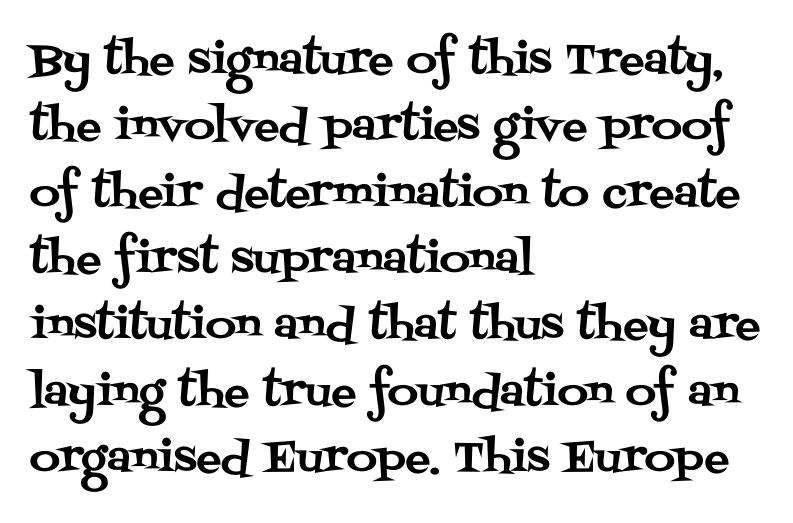
{"serif": "yes", "italic": "no", "width": "normal", "stroke_contrast": "medium", "x_height": "large", "monospaced": "no", "underline": "no", "align": "left", "line_spacing": "normal", "line_spacing_ratio": 1.58, "letter_spacing": "normal", "letter_spacing_em": 0.0, "glyph_px": 42}
